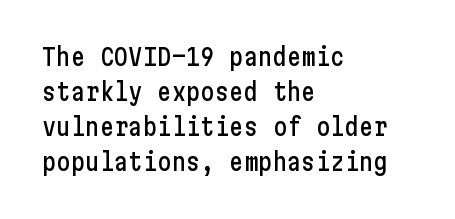
{"italic": "no", "underline": "no", "align": "left", "line_spacing": "normal", "line_spacing_ratio": 1.46, "letter_spacing": "normal", "letter_spacing_em": 0.0, "glyph_px": 24}
